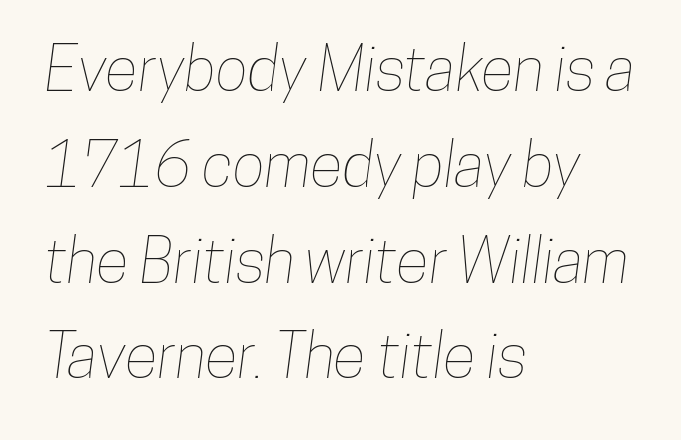
{"width": "condensed", "stroke_contrast": "low", "x_height": "medium", "monospaced": "no", "underline": "no", "align": "left", "line_spacing": "normal", "line_spacing_ratio": 1.57, "letter_spacing": "normal", "letter_spacing_em": 0.0, "glyph_px": 61}
